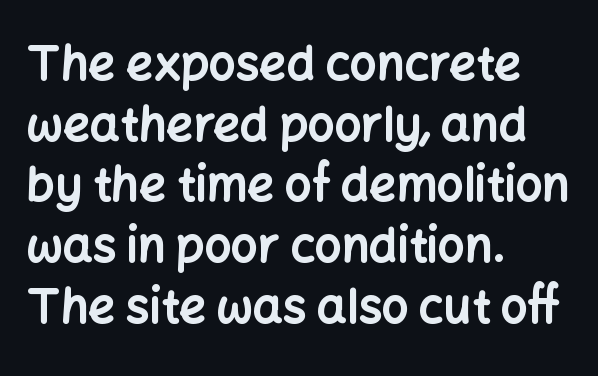
Q: Is the text bold? A: Yes.
Q: Is the text italic (slanted)? A: No, it is upright.
Q: Is the typeface a serif or a sans-serif typeface? A: Sans-serif.
Q: Is the text underlined? A: No.
Q: How is the paragraph aligned? A: Left-aligned.
Q: Is the spacing between letters normal or unusually wide? A: Normal.
Q: Is the spacing between lines tight, normal or loose? A: Normal.
Q: Width (condensed, normal, or wide)? A: Normal.
Q: Stroke contrast? A: Low.
Q: x-height? A: Medium.
Q: Monospaced? A: No.
